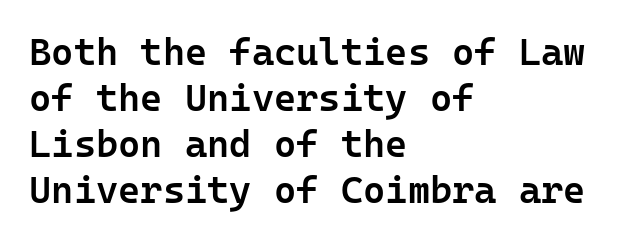
You could call the tracking neutral — neither tight nor loose. A roman cut, with each character standing at attention. Is this a fixed-width face? Yes — each glyph sits in an identical cell. The space beneath each line is pristine and unruled.
